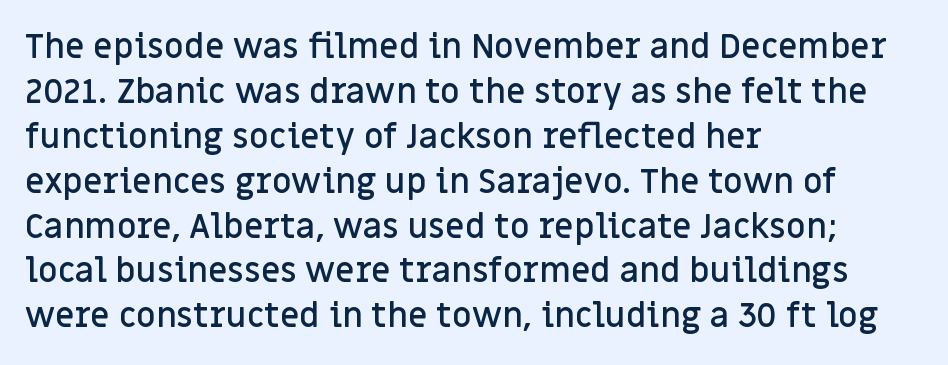
Q: Is the text bold? A: Semi-bold.
Q: Is the text italic (slanted)? A: No, it is upright.
Q: Is the typeface a serif or a sans-serif typeface? A: Sans-serif.
Q: Is the text underlined? A: No.
Q: How is the paragraph aligned? A: Left-aligned.
Q: Is the spacing between letters normal or unusually wide? A: Normal.
Q: Is the spacing between lines tight, normal or loose? A: Normal.
Q: Width (condensed, normal, or wide)? A: Normal.
Q: Stroke contrast? A: Low.
Q: x-height? A: Large.
Q: Monospaced? A: No.
